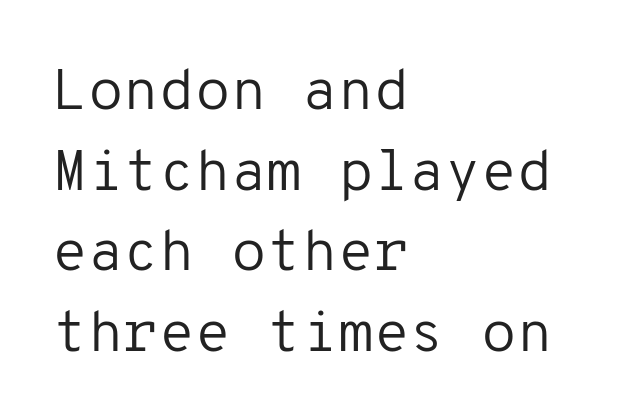
The image shows 58 px regular-weight sans-serif type, upright, monospaced; set left-aligned, normal line spacing (1.39x), normal letter spacing, not underlined; low stroke contrast and a medium x-height.
